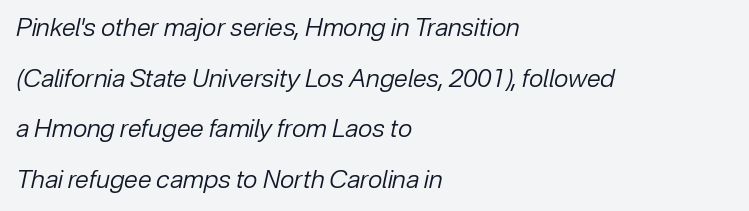
Q: Is the text bold? A: No.
Q: Is the text italic (slanted)? A: Yes, it leans right by about 12 degrees.
Q: Is the text underlined? A: No.
Q: How is the paragraph aligned? A: Left-aligned.
Q: Is the spacing between letters normal or unusually wide? A: Normal.
Q: Is the spacing between lines tight, normal or loose? A: Loose.
